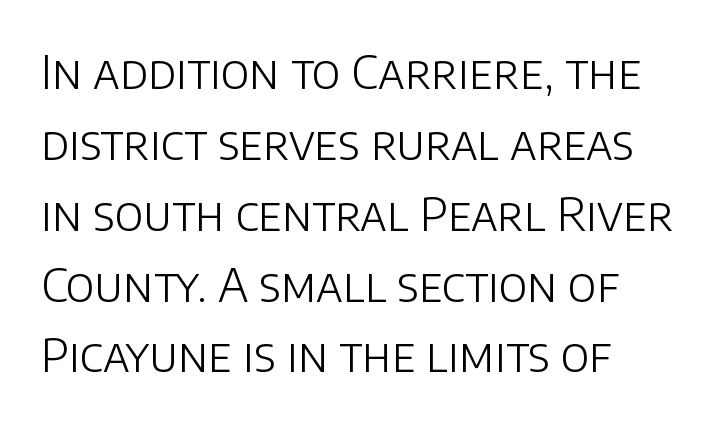
Q: Is the text bold? A: No.
Q: Is the text italic (slanted)? A: No, it is upright.
Q: Is the typeface a serif or a sans-serif typeface? A: Sans-serif.
Q: Is the text underlined? A: No.
Q: How is the paragraph aligned? A: Left-aligned.
Q: Is the spacing between letters normal or unusually wide? A: Normal.
Q: Is the spacing between lines tight, normal or loose? A: Normal.
Q: Width (condensed, normal, or wide)? A: Normal.
Q: Stroke contrast? A: Low.
Q: x-height? A: Large.
Q: Monospaced? A: No.
